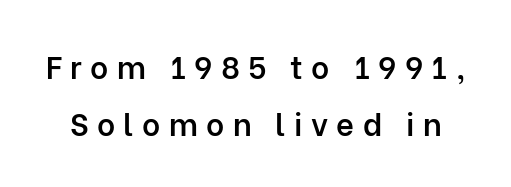
Nobody drew a line under any word here. The type sits square on the baseline with zero lean. This sample has the flowing, uneven cadence of proportional lettering. Unlike a traditional serif, this face leaves its strokes unadorned.
